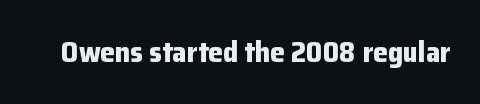
Every stem runs plumb, perpendicular to the baseline. The letters carry no serifs — their stems end cleanly without finishing strokes. The rendering uses natural spacing where letterforms have individual widths. Typographic density is high because the face is bold. Characters follow at the spacing the type designer built in. Any mark beneath the type? The region is blank.
